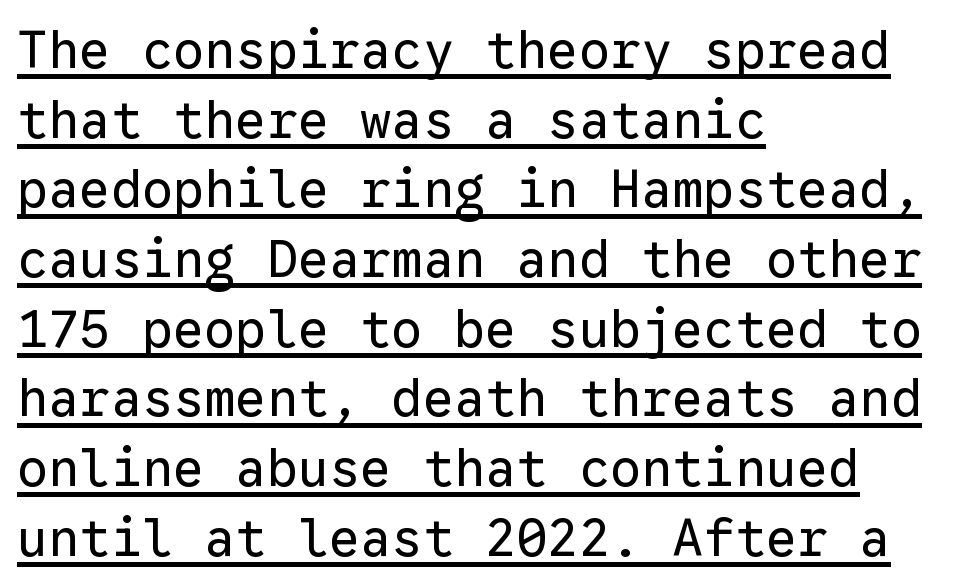
Q: Is the text bold? A: No.
Q: Is the text italic (slanted)? A: No, it is upright.
Q: Is the typeface a serif or a sans-serif typeface? A: Sans-serif.
Q: Is the text underlined? A: Yes.
Q: How is the paragraph aligned? A: Left-aligned.
Q: Is the spacing between letters normal or unusually wide? A: Normal.
Q: Is the spacing between lines tight, normal or loose? A: Normal.
Q: Width (condensed, normal, or wide)? A: Normal.
Q: Stroke contrast? A: Low.
Q: x-height? A: Medium.
Q: Monospaced? A: Yes.
